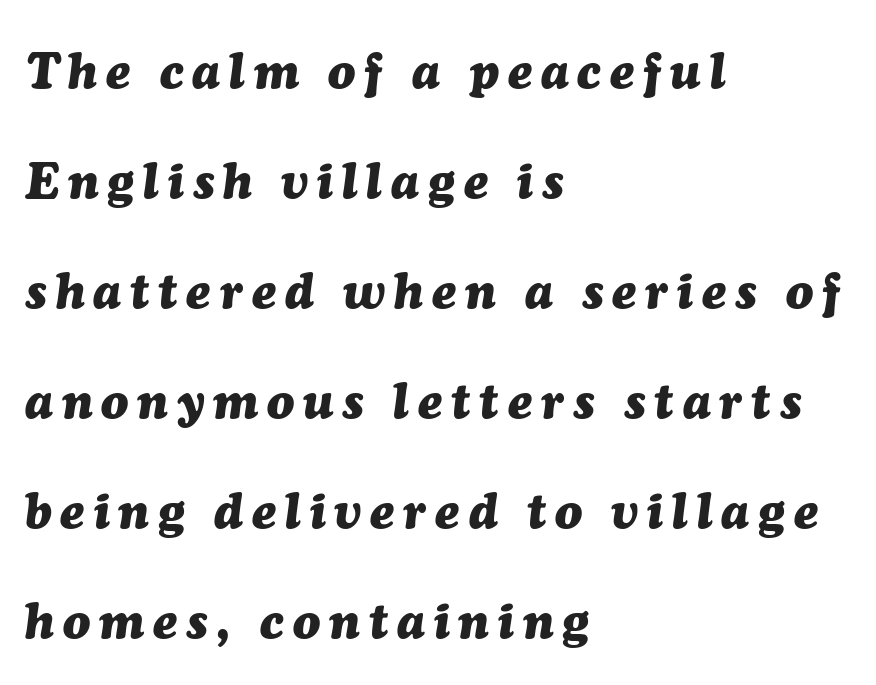
Q: Is the text bold? A: Yes.
Q: Is the text italic (slanted)? A: Yes, it leans right by about 7 degrees.
Q: Is the text underlined? A: No.
Q: How is the paragraph aligned? A: Left-aligned.
Q: Is the spacing between lines tight, normal or loose? A: Loose.
Q: Width (condensed, normal, or wide)? A: Normal.
Q: Stroke contrast? A: Medium.
Q: x-height? A: Medium.
Q: Monospaced? A: No.
